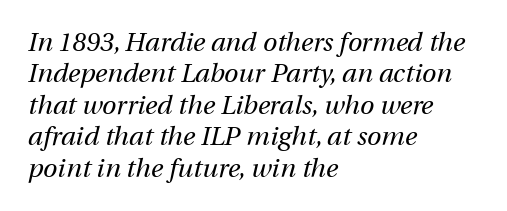
{"italic": "yes", "lean": "right", "slant_degrees": 12, "bold": "no", "underline": "no", "align": "left", "line_spacing_ratio": 1.21, "letter_spacing": "normal", "letter_spacing_em": 0.0, "glyph_px": 26}
